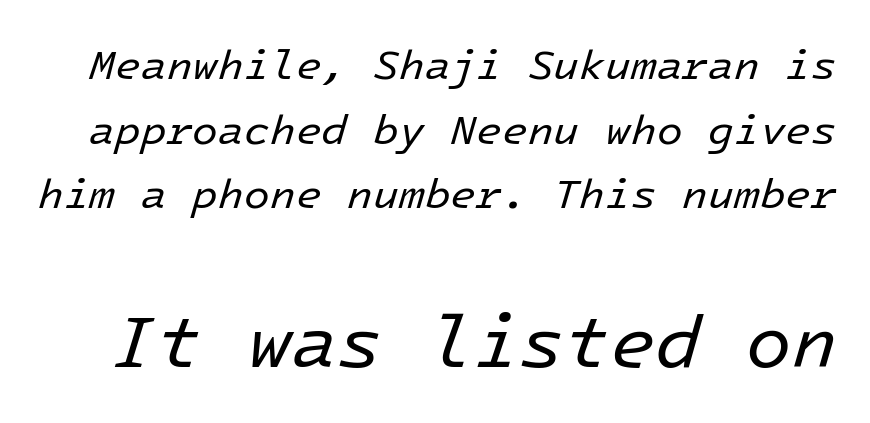
The glyphs look as if they've been sheared to an angle. Lines of text with bare space underneath. The lower block of text is set noticeably larger than the block above it. Stems and bowls with no extra thickness — not bold. Notice how descenders clear the ascenders below comfortably — that's standard leading.
